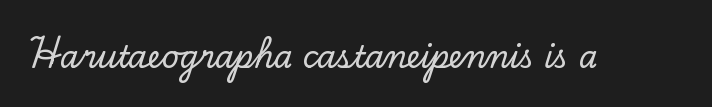
The string is rendered with underlining switched off. How are the letters spaced? Ordinarily, with no added tracking. Letterform terminals end in serifs throughout the passage.
